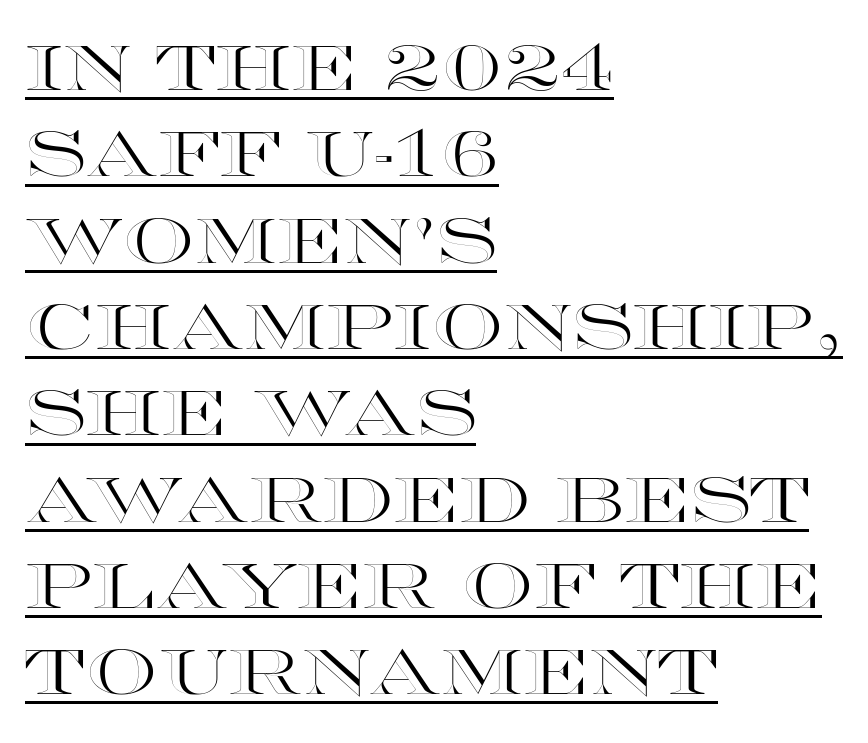
{"italic": "no", "width": "wide", "x_height": "large", "monospaced": "no", "underline": "yes", "align": "left", "line_spacing": "normal", "line_spacing_ratio": 1.37, "letter_spacing": "normal", "letter_spacing_em": 0.0, "glyph_px": 63}
